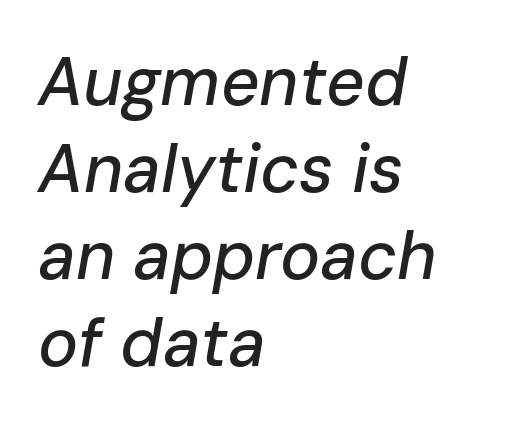
The image shows 67 px text type, italic (leaning right); set left-aligned, normal line spacing (1.3x), normal letter spacing, not underlined; low stroke contrast and a medium x-height.
